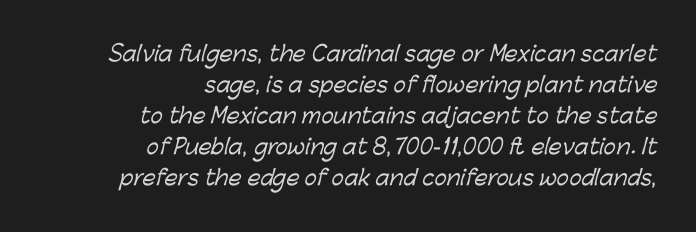
{"underline": "no", "align": "right", "line_spacing": "normal", "line_spacing_ratio": 1.48, "letter_spacing": "normal", "letter_spacing_em": 0.0, "glyph_px": 21}
